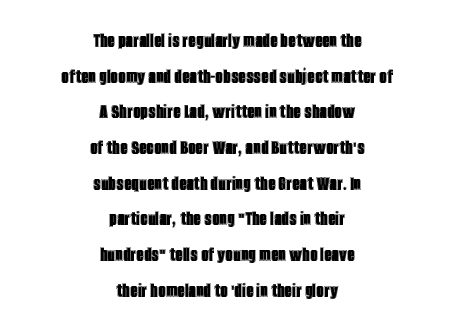
{"italic": "no", "underline": "no", "align": "center", "line_spacing": "normal", "line_spacing_ratio": 1.7, "letter_spacing": "normal", "letter_spacing_em": 0.0, "glyph_px": 21}
